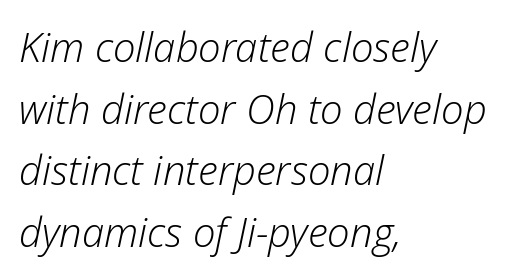
{"italic": "yes", "lean": "right", "slant_degrees": 12, "bold": "no", "weight": "light", "width": "normal", "stroke_contrast": "low", "x_height": "medium", "monospaced": "no", "underline": "no", "align": "left", "line_spacing": "normal", "line_spacing_ratio": 1.54, "letter_spacing": "normal", "letter_spacing_em": 0.0, "glyph_px": 40}
